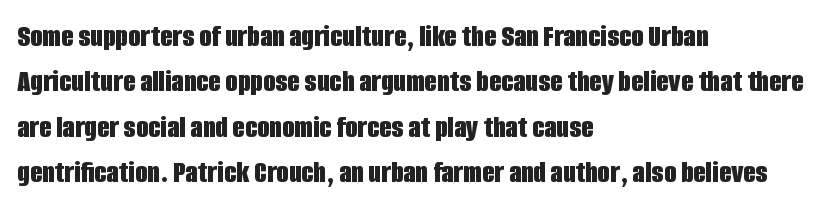
Q: Is the text bold? A: Yes.
Q: Is the text italic (slanted)? A: No, it is upright.
Q: Is the typeface a serif or a sans-serif typeface? A: Sans-serif.
Q: Is the text underlined? A: No.
Q: How is the paragraph aligned? A: Left-aligned.
Q: Is the spacing between letters normal or unusually wide? A: Normal.
Q: Is the spacing between lines tight, normal or loose? A: Normal.
Q: Width (condensed, normal, or wide)? A: Condensed.
Q: Stroke contrast? A: Low.
Q: x-height? A: Large.
Q: Monospaced? A: No.
